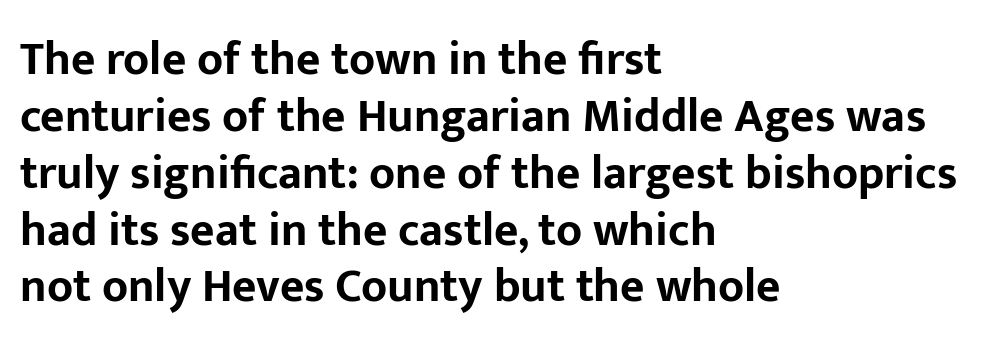
The image shows 47 px bold sans-serif type, upright; set left-aligned, line spacing 1.21x, normal letter spacing, not underlined; low stroke contrast and a medium x-height.
